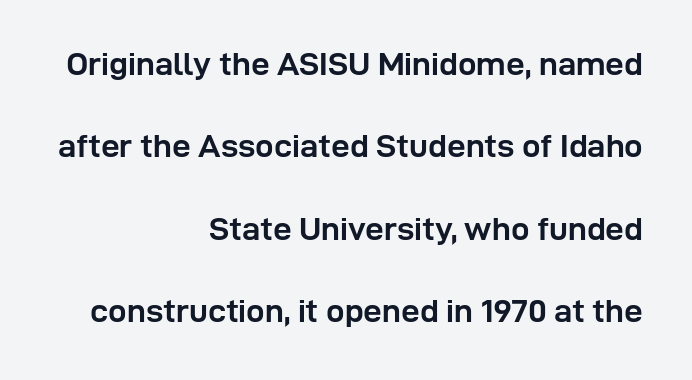
Q: Is the text bold? A: Yes.
Q: Is the text italic (slanted)? A: No, it is upright.
Q: Is the typeface a serif or a sans-serif typeface? A: Sans-serif.
Q: Is the text underlined? A: No.
Q: How is the paragraph aligned? A: Right-aligned.
Q: Is the spacing between letters normal or unusually wide? A: Normal.
Q: Is the spacing between lines tight, normal or loose? A: Loose.
Q: Width (condensed, normal, or wide)? A: Normal.
Q: Stroke contrast? A: Low.
Q: x-height? A: Medium.
Q: Monospaced? A: No.
